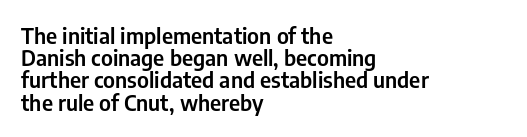
The image shows 22 px text type, upright; set left-aligned, tight line spacing (1.01x), normal letter spacing, not underlined.
